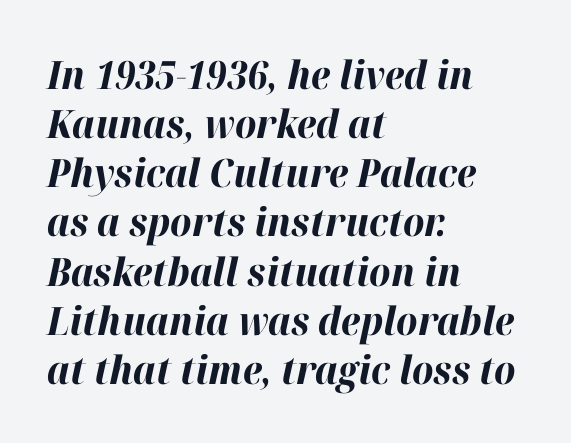
Q: Is the text bold? A: Yes.
Q: Is the text italic (slanted)? A: Yes, it leans right by about 12 degrees.
Q: Is the text underlined? A: No.
Q: How is the paragraph aligned? A: Left-aligned.
Q: Is the spacing between letters normal or unusually wide? A: Normal.
Q: Is the spacing between lines tight, normal or loose? A: Normal.
Q: Width (condensed, normal, or wide)? A: Normal.
Q: Stroke contrast? A: High.
Q: x-height? A: Medium.
Q: Monospaced? A: No.
